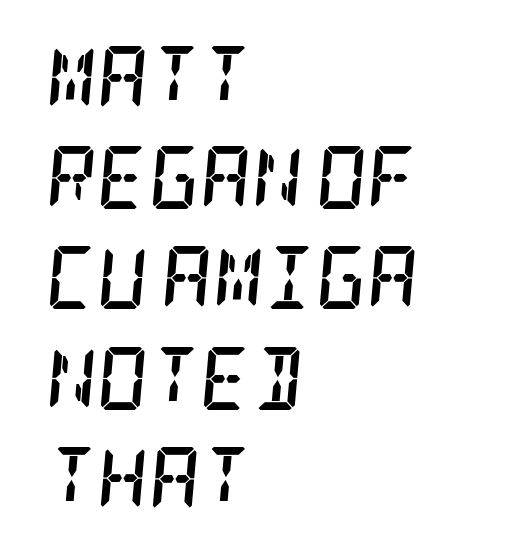
{"serif": "yes", "italic": "yes", "lean": "right", "slant_degrees": 5, "bold": "yes", "weight": "semibold", "width": "condensed", "stroke_contrast": "low", "x_height": "large", "underline": "no", "align": "left", "line_spacing": "normal", "line_spacing_ratio": 1.59, "letter_spacing": "normal", "letter_spacing_em": 0.0, "glyph_px": 63}
